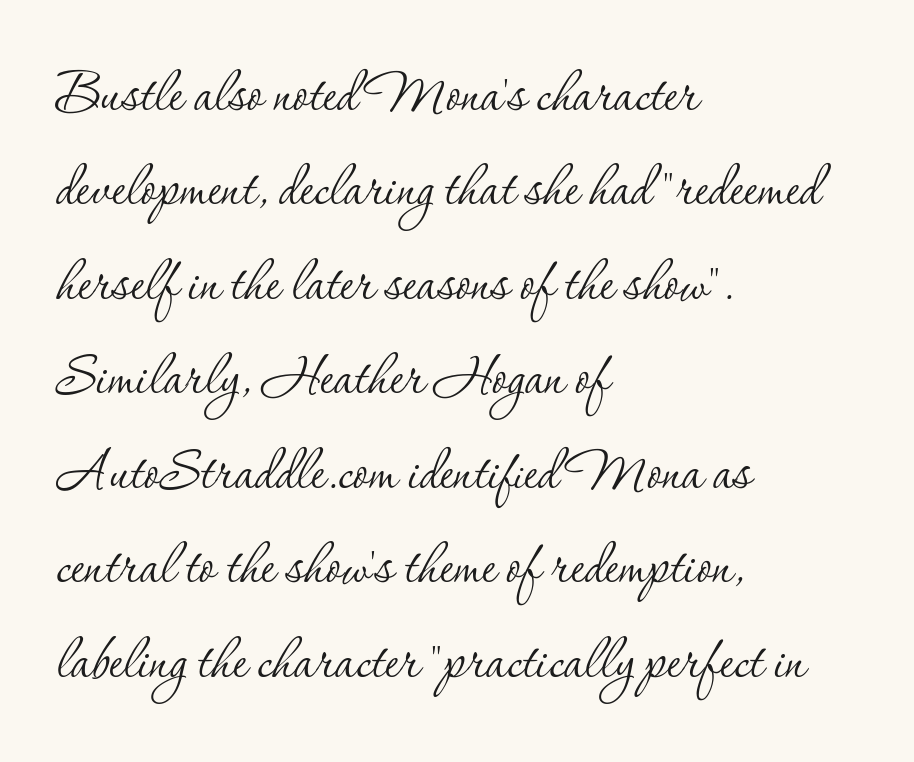
Line beginnings align vertically; line endings do not. These lines sit exactly where default settings would place them. Observe the ordinary spacing: letters are neighbours, not strangers. Spacing verdict: proportional, widths tailored to each character.
